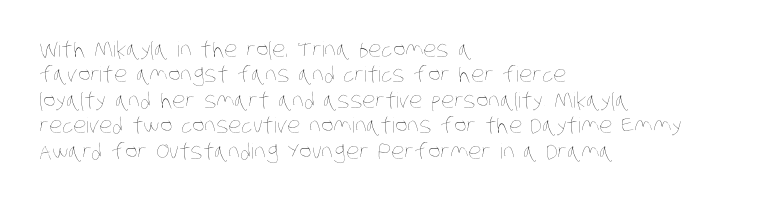
Stem width sits at or under what a default text font uses. Underline: absent. Does extra space separate the letters? No, they use regular spacing. Left-aligned paragraph, ragged on the right.
